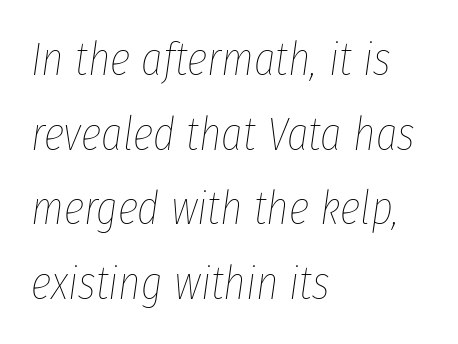
{"italic": "yes", "lean": "right", "slant_degrees": 8, "bold": "no", "weight": "thin", "width": "condensed", "stroke_contrast": "low", "x_height": "medium", "monospaced": "no", "underline": "no", "align": "left", "line_spacing": "normal", "line_spacing_ratio": 1.59, "letter_spacing": "normal", "letter_spacing_em": 0.0, "glyph_px": 47}
